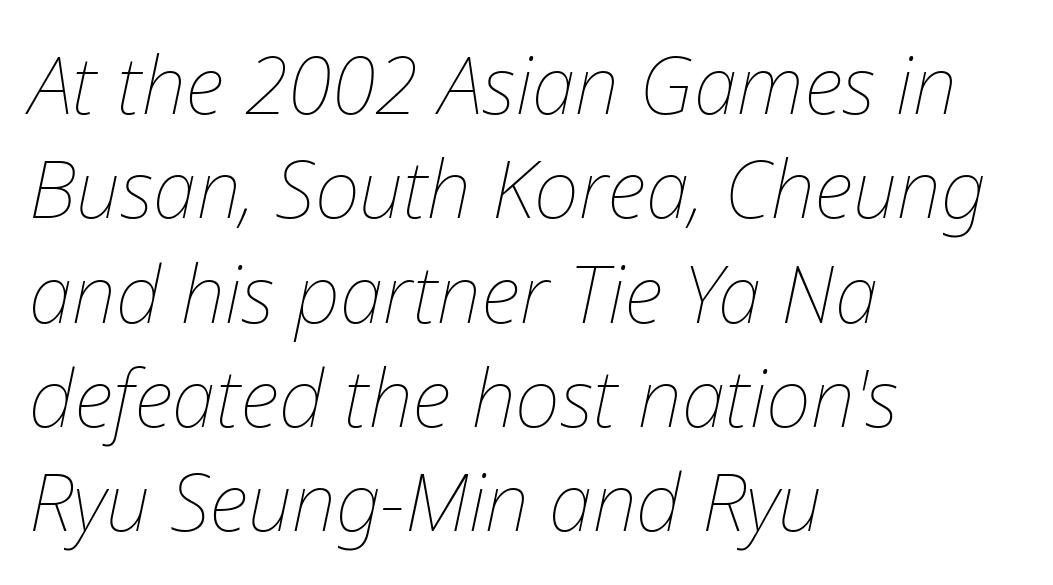
If you drew a line through each stem, it would be angled. Only glyphs here, with clear space below each row. The face used here is rendered with its standard letterfit. The passage shown is typed in a proportional face where columns would drift. No chunkiness to these letters — they're not bold. Evenly set lines give the paragraph a standard silhouette.
